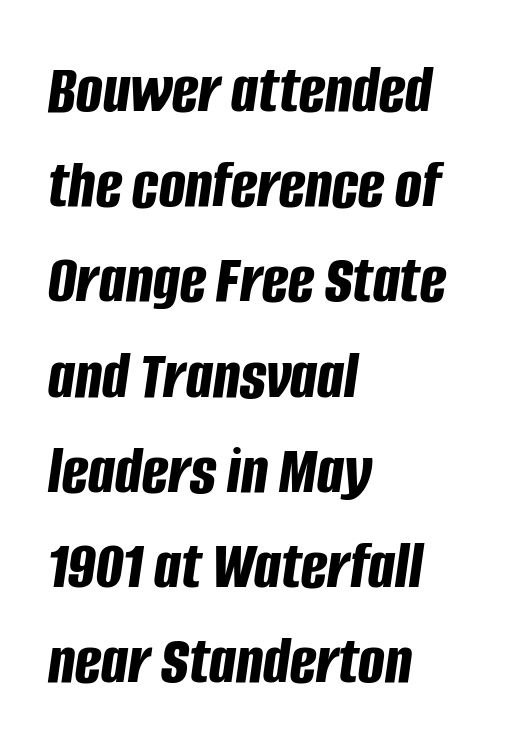
{"italic": "yes", "lean": "right", "slant_degrees": 8, "bold": "yes", "weight": "bold", "width": "condensed", "stroke_contrast": "low", "x_height": "large", "monospaced": "no", "underline": "no", "align": "left", "line_spacing": "normal", "line_spacing_ratio": 1.36, "letter_spacing": "normal", "letter_spacing_em": 0.0, "glyph_px": 70}
